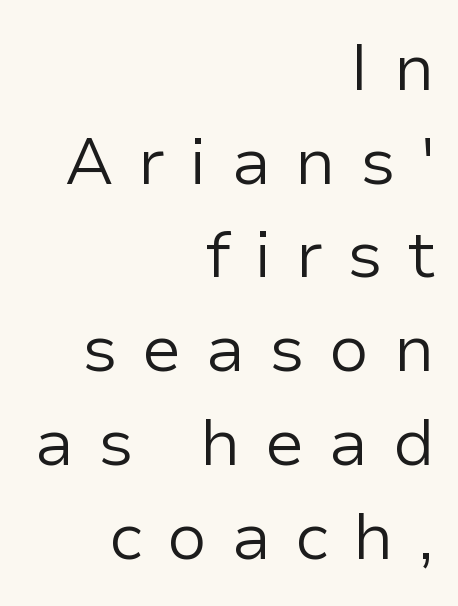
Q: Is the text bold? A: No.
Q: Is the text italic (slanted)? A: No, it is upright.
Q: Is the typeface a serif or a sans-serif typeface? A: Sans-serif.
Q: Is the text underlined? A: No.
Q: How is the paragraph aligned? A: Right-aligned.
Q: Is the spacing between letters normal or unusually wide? A: Unusually wide.
Q: Is the spacing between lines tight, normal or loose? A: Normal.
Q: Width (condensed, normal, or wide)? A: Normal.
Q: Stroke contrast? A: Low.
Q: x-height? A: Medium.
Q: Monospaced? A: No.
